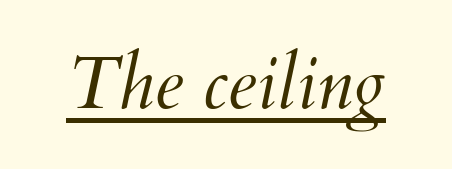
{"italic": "yes", "lean": "right", "slant_degrees": 12, "bold": "no", "weight": "light", "width": "normal", "stroke_contrast": "medium", "x_height": "small", "monospaced": "no", "underline": "yes", "letter_spacing": "normal", "letter_spacing_em": 0.0, "glyph_px": 74}
